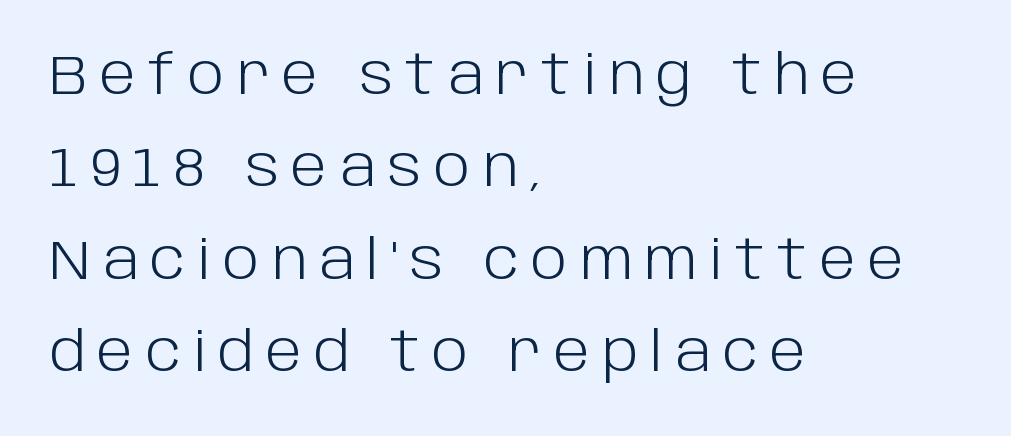
A typesetter would call this proportional, since set widths differ per character. Look at the bottom of the vertical strokes: they stop flat, with no serifs. Descenders are the only things crossing below the line. Is the stroke heavy? The answer is a plain regular-or-lighter.
